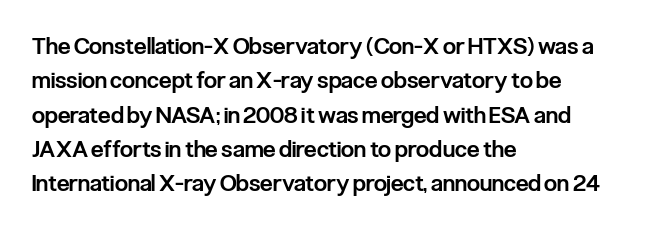
The image shows 23 px text type, upright; set left-aligned, normal line spacing (1.49x), normal letter spacing, not underlined.
